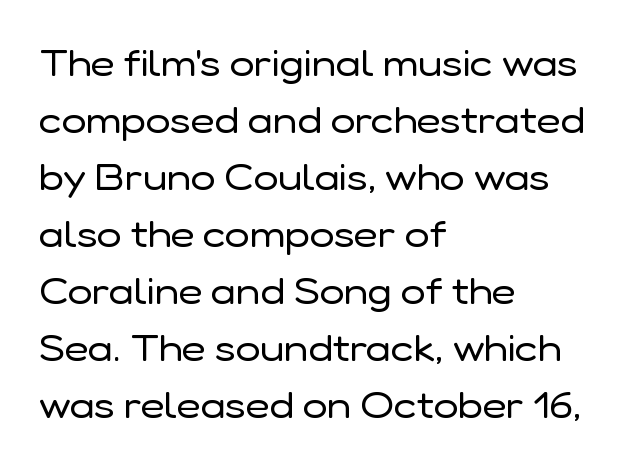
The type sits square on the baseline with zero lean. The letterforms sit shoulder to shoulder at normal distance. Honestly, the row spacing looks completely unremarkable. Letterform terminals end flat and unadorned throughout the passage. The font is comparable to plain body text, perhaps lighter. The area under the type is left untouched.
